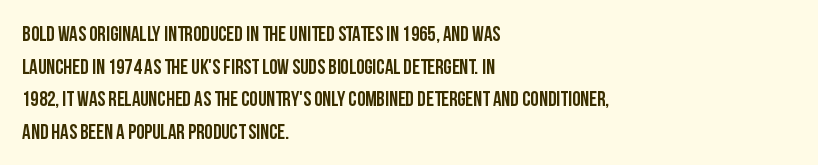
The image shows 21 px text type, upright; set left-aligned, normal line spacing (1.55x), normal letter spacing, not underlined.
